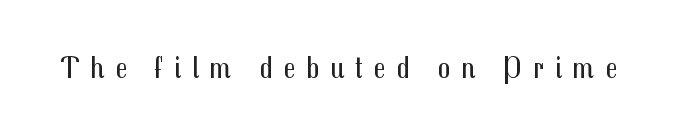
The image shows 32 px regular-weight, condensed sans-serif type, upright; set unusually wide letter spacing (+0.33 em), not underlined; medium stroke contrast and a medium x-height.
